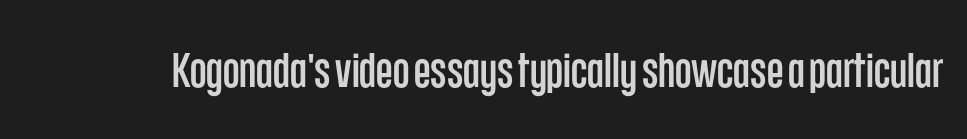
{"serif": "no", "italic": "no", "width": "condensed", "stroke_contrast": "low", "x_height": "large", "monospaced": "no", "underline": "no", "letter_spacing": "normal", "letter_spacing_em": 0.0, "glyph_px": 48}
